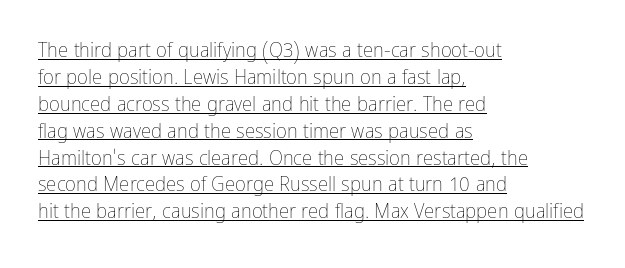
Notice how descenders clear the ascenders below comfortably — that's standard leading. Quick note: underline on. Italic? Not at all — the glyphs are vertical. Does extra space separate the letters? No, they use regular spacing.
